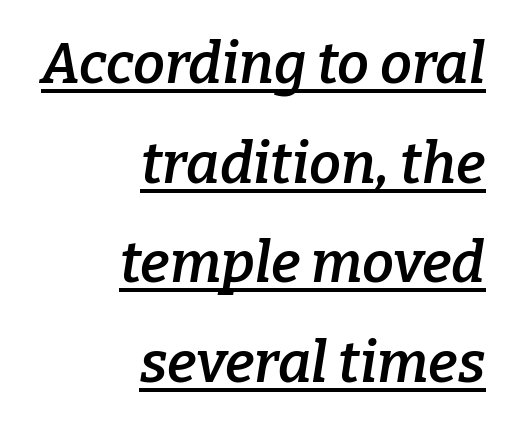
Each letter keeps its own natural width here, so spacing adapts to shape. Yep, those are serifs on the letters. Looks like someone drew a line under every word here. Short and long lines alike share a common ending point at right.
